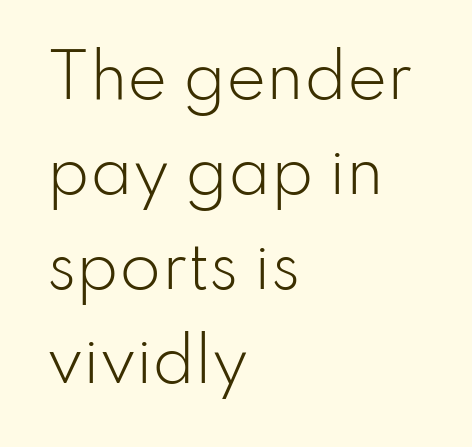
{"serif": "no", "italic": "no", "bold": "no", "weight": "light", "width": "normal", "stroke_contrast": "low", "x_height": "small", "monospaced": "no", "underline": "no", "align": "left", "line_spacing": "normal", "line_spacing_ratio": 1.58, "letter_spacing": "normal", "letter_spacing_em": 0.0, "glyph_px": 60}
